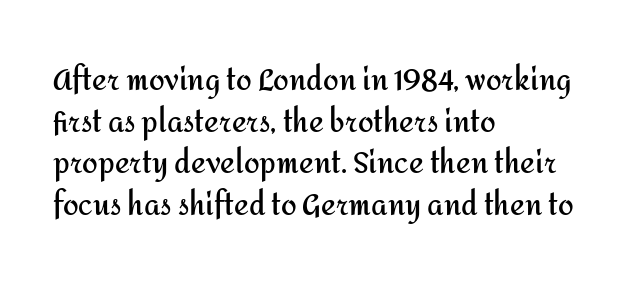
Q: Is the text bold? A: Yes.
Q: Is the text italic (slanted)? A: No, it is upright.
Q: Is the typeface a serif or a sans-serif typeface? A: Sans-serif.
Q: Is the text underlined? A: No.
Q: How is the paragraph aligned? A: Left-aligned.
Q: Is the spacing between letters normal or unusually wide? A: Normal.
Q: Is the spacing between lines tight, normal or loose? A: Normal.
Q: Width (condensed, normal, or wide)? A: Normal.
Q: Stroke contrast? A: Medium.
Q: x-height? A: Medium.
Q: Monospaced? A: No.
